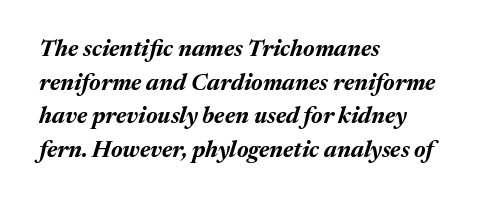
Q: Is the text bold? A: Yes.
Q: Is the text italic (slanted)? A: Yes, it leans right by about 17 degrees.
Q: Is the text underlined? A: No.
Q: How is the paragraph aligned? A: Left-aligned.
Q: Is the spacing between letters normal or unusually wide? A: Normal.
Q: Is the spacing between lines tight, normal or loose? A: Normal.
